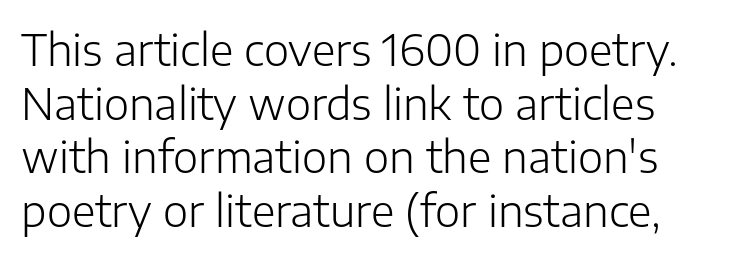
{"serif": "no", "italic": "no", "bold": "no", "weight": "light", "width": "normal", "stroke_contrast": "low", "x_height": "medium", "monospaced": "no", "underline": "no", "line_spacing": "normal", "line_spacing_ratio": 1.25, "letter_spacing": "normal", "letter_spacing_em": 0.0, "glyph_px": 43}
